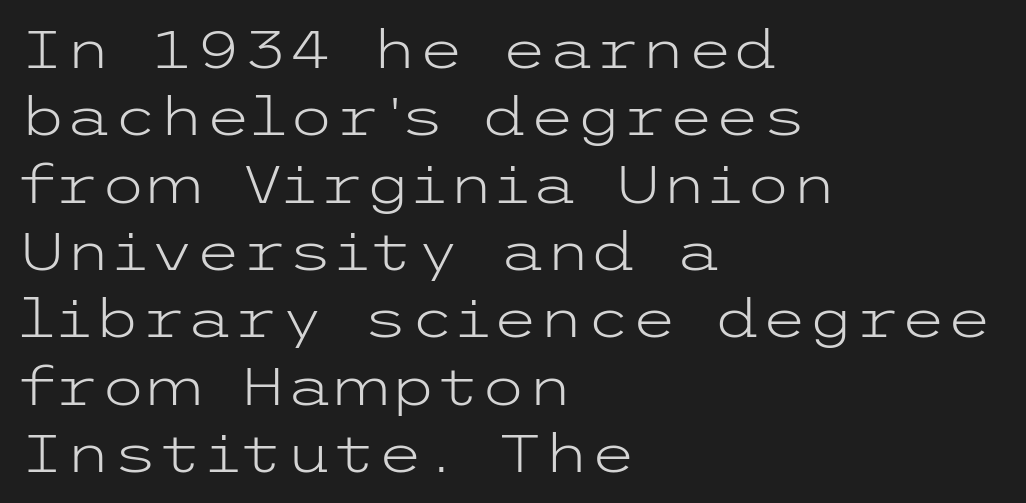
The face used here is rendered with its standard letterfit. The letters stand straight up with perfectly vertical stems. Descenders hang freely into open space. Stroke mass is kept to a normal reading level or below.
